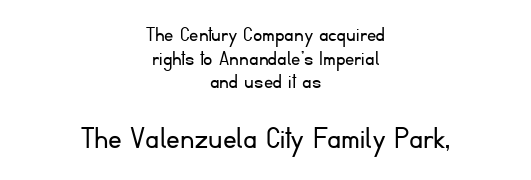
{"serif": "no", "italic": "no", "bold": "no", "weight": "light", "width": "normal", "stroke_contrast": "low", "x_height": "small", "monospaced": "no", "underline": "no", "align": "center", "line_spacing": "tight", "line_spacing_ratio": 1.03, "letter_spacing": "normal", "letter_spacing_em": 0.0, "larger_block": "second", "size_ratio": 1.48, "glyph_px": 34}
